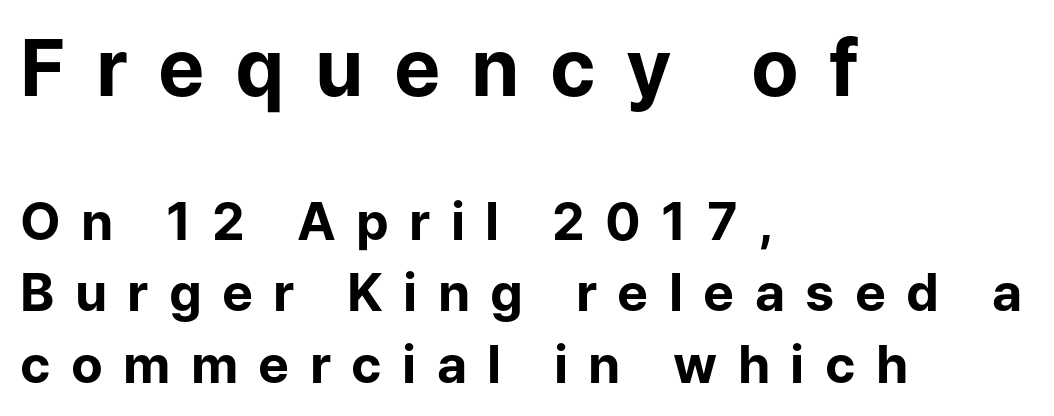
Q: Is the text bold? A: Yes.
Q: Is the text italic (slanted)? A: No, it is upright.
Q: Is the typeface a serif or a sans-serif typeface? A: Sans-serif.
Q: Is the text underlined? A: No.
Q: How is the paragraph aligned? A: Left-aligned.
Q: Is the spacing between letters normal or unusually wide? A: Unusually wide.
Q: Is the spacing between lines tight, normal or loose? A: Normal.
Q: Which block of text is set in a larger size, the first (top) or the second (bottom)? A: The first (top) one.
Q: Width (condensed, normal, or wide)? A: Normal.
Q: Stroke contrast? A: Low.
Q: x-height? A: Medium.
Q: Monospaced? A: No.
